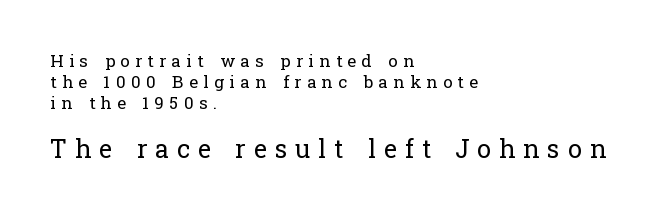
The axis of the letterforms is exactly vertical. Here the second block reads like a headline and the first like body copy. Bare-footed words on every line. Horizontally, the lines are justified to the leading edge only.
